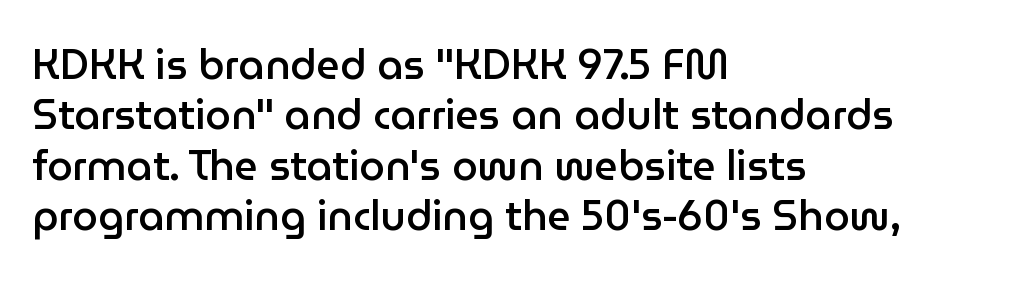
Q: Is the text bold? A: Semi-bold.
Q: Is the text italic (slanted)? A: No, it is upright.
Q: Is the typeface a serif or a sans-serif typeface? A: Sans-serif.
Q: Is the text underlined? A: No.
Q: How is the paragraph aligned? A: Left-aligned.
Q: Is the spacing between letters normal or unusually wide? A: Normal.
Q: Width (condensed, normal, or wide)? A: Normal.
Q: Stroke contrast? A: Low.
Q: x-height? A: Medium.
Q: Monospaced? A: No.
